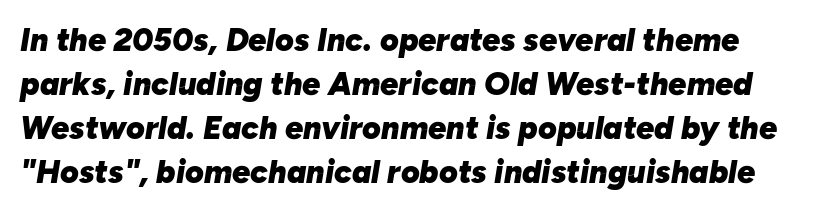
The string is rendered with underlining switched off. Is this a fixed-width face? No — the glyphs have proportional, varying widths. A typesetter would call this zero additional tracking. Honestly, the row spacing looks completely unremarkable. I'd describe the lettering as bold — thick and assertive.
